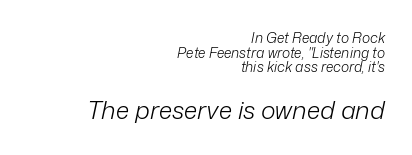
The image shows 25 px text type, italic (leaning right); set right-aligned, tight line spacing (1.05x), normal letter spacing, not underlined; the second (bottom) block is 1.79x larger.
